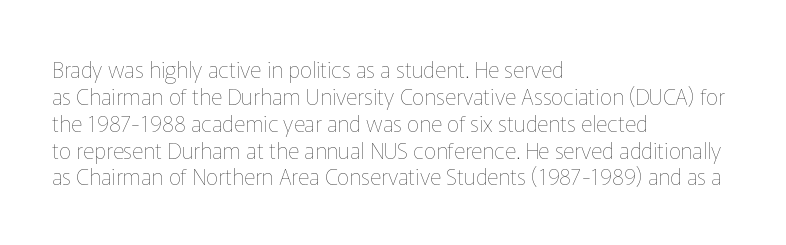
The image shows 22 px text type, upright; set left-aligned, line spacing 1.22x, normal letter spacing, not underlined.
